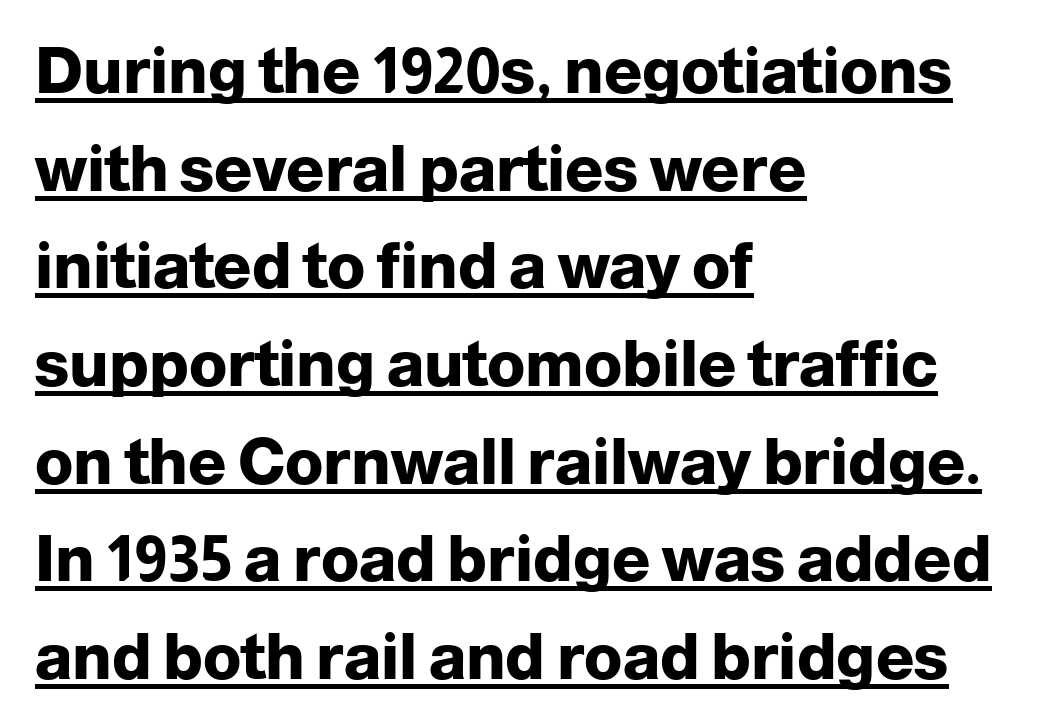
The image shows 63 px heavy sans-serif type, upright; set left-aligned, normal line spacing (1.55x), normal letter spacing, underlined; low stroke contrast and a medium x-height.
